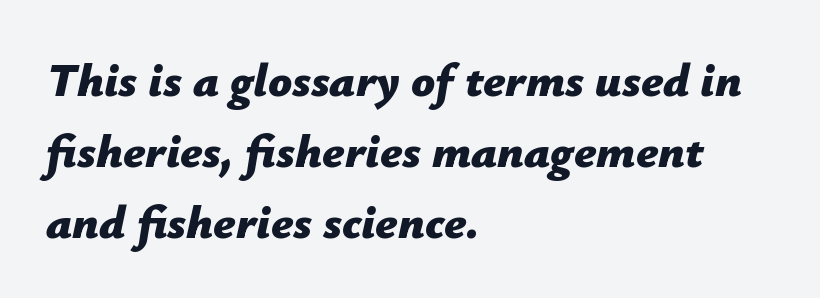
The image shows 47 px bold type, italic (leaning right); set left-aligned, normal line spacing (1.51x), normal letter spacing, not underlined; low stroke contrast and a medium x-height.
